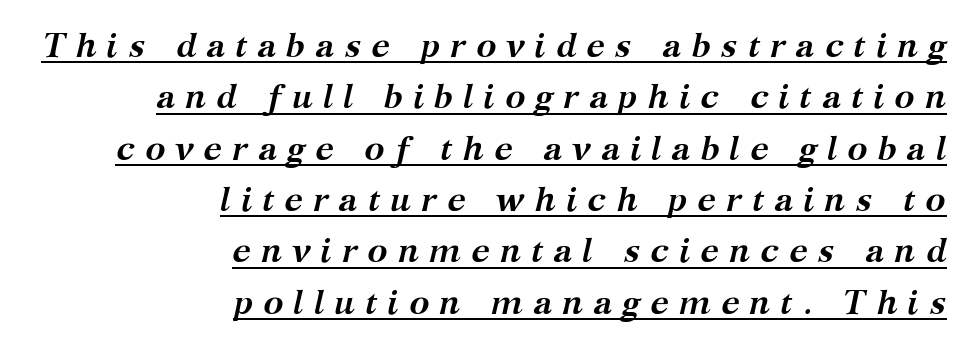
A continuous stroke trails under the words, as in a hyperlink. What stands out about the letter spacing? Its width — letters are far apart. Looks like regular typesetting: each glyph gets only the width it needs. Teacher's note: observe the even right margin — that is flush-right alignment. Rendered with sloped, italic letterforms. How heavy is the stroke? Heavy — this is a bold.
